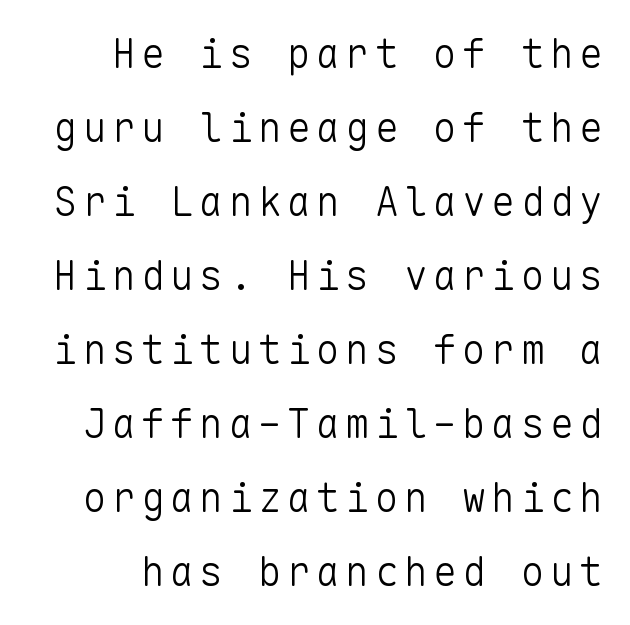
Think standard paragraph weight, or any step lighter than that. Designer's note — italics off, roman on. Lines of text with bare space underneath. Note the uniform advance width — an 'i' takes as much space as an 'm'.
